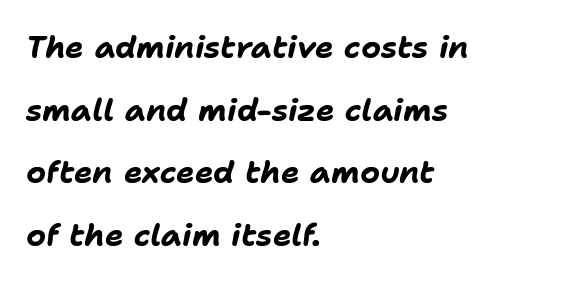
{"italic": "yes", "lean": "right", "slant_degrees": 11, "bold": "yes", "weight": "bold", "width": "normal", "stroke_contrast": "low", "x_height": "medium", "monospaced": "no", "underline": "no", "align": "left", "line_spacing": "loose", "line_spacing_ratio": 2.02, "letter_spacing": "normal", "letter_spacing_em": 0.0, "glyph_px": 31}
